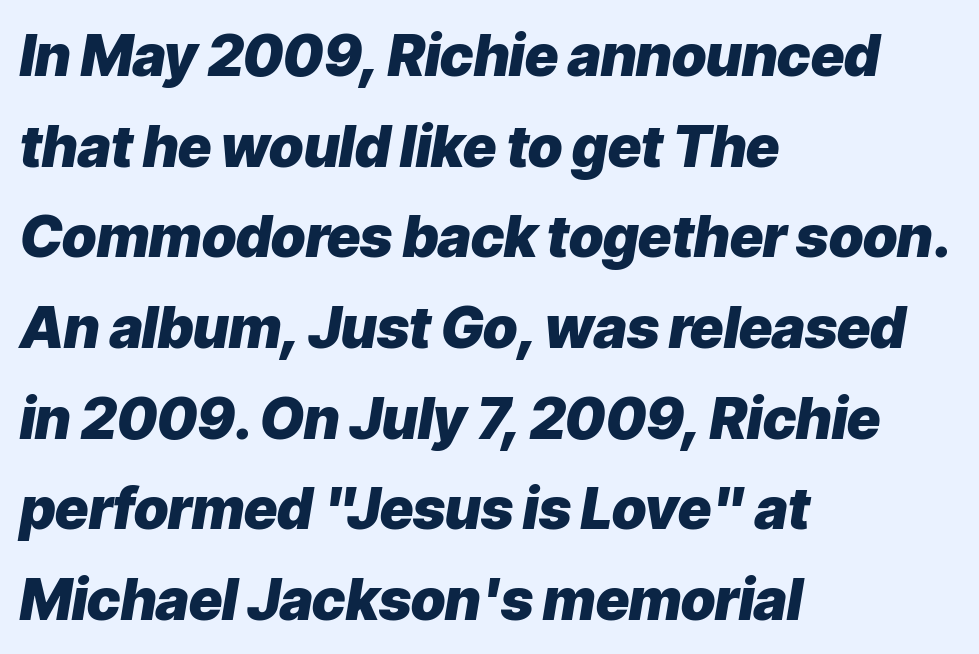
Q: Is the text bold? A: Yes.
Q: Is the text italic (slanted)? A: Yes, it leans right by about 9 degrees.
Q: Is the text underlined? A: No.
Q: How is the paragraph aligned? A: Left-aligned.
Q: Is the spacing between letters normal or unusually wide? A: Normal.
Q: Is the spacing between lines tight, normal or loose? A: Normal.
Q: Width (condensed, normal, or wide)? A: Normal.
Q: Stroke contrast? A: Low.
Q: x-height? A: Medium.
Q: Monospaced? A: No.
